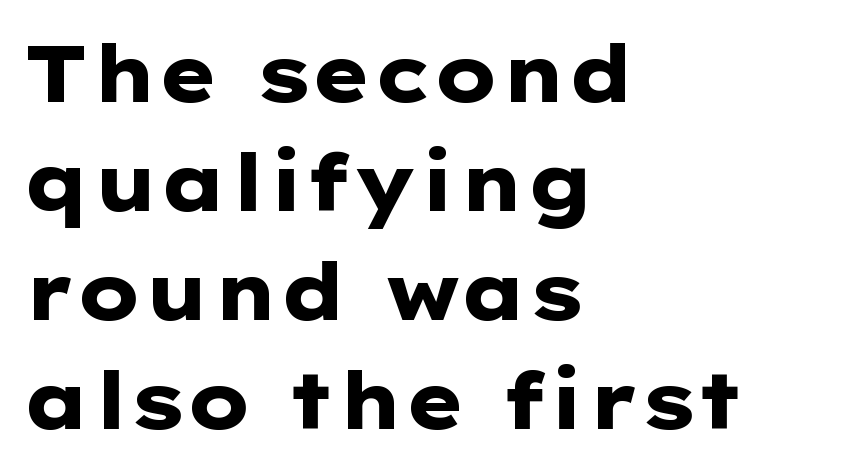
{"serif": "no", "italic": "no", "bold": "yes", "weight": "heavy", "width": "wide", "stroke_contrast": "low", "x_height": "medium", "monospaced": "no", "underline": "no", "align": "left", "line_spacing": "normal", "line_spacing_ratio": 1.38, "letter_spacing": "normal", "letter_spacing_em": 0.0, "glyph_px": 79}
